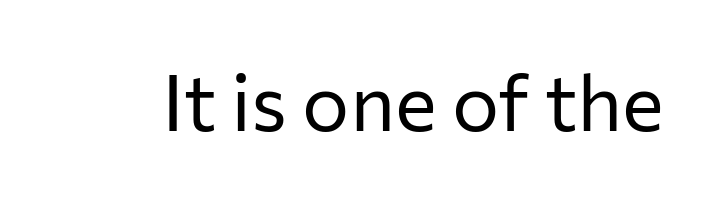
Q: Is the text bold? A: No.
Q: Is the text italic (slanted)? A: No, it is upright.
Q: Is the typeface a serif or a sans-serif typeface? A: Sans-serif.
Q: Is the text underlined? A: No.
Q: Is the spacing between letters normal or unusually wide? A: Normal.
Q: Width (condensed, normal, or wide)? A: Normal.
Q: Stroke contrast? A: Low.
Q: x-height? A: Medium.
Q: Monospaced? A: No.
